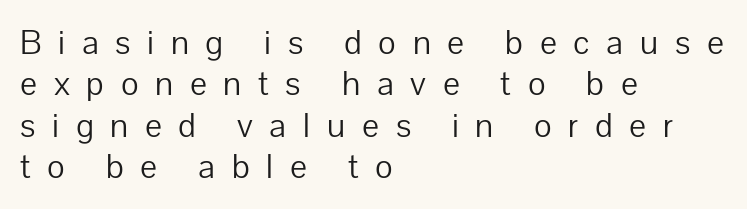
What stands out about the letter spacing? Its width — letters are far apart. The baseline area is clear. Each letter keeps its own natural width here, so spacing adapts to shape. Italic: no, the glyphs are upright roman. The face used here is a sans, in the tradition of grotesques and geometrics. Alignment: flush left.
